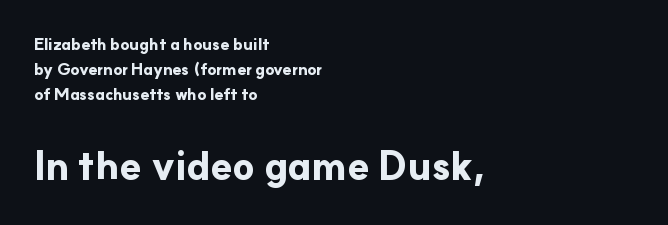
The image shows 39 px bold sans-serif type, upright; set left-aligned, normal line spacing (1.56x), normal letter spacing, not underlined; the second (bottom) block is 2.44x larger; low stroke contrast and a small x-height.
